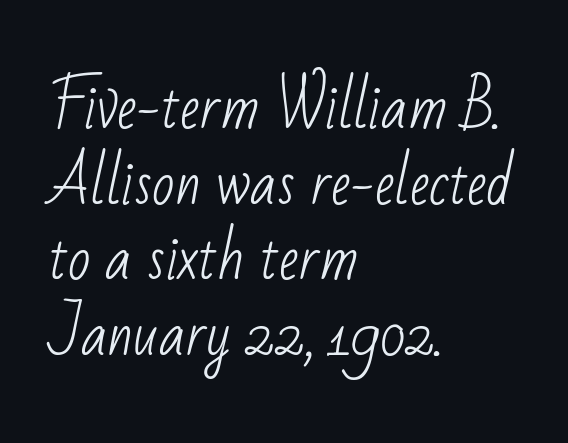
{"serif": "no", "bold": "no", "weight": "light", "width": "condensed", "stroke_contrast": "low", "x_height": "small", "monospaced": "no", "underline": "no", "align": "left", "line_spacing": "normal", "line_spacing_ratio": 1.28, "letter_spacing": "normal", "letter_spacing_em": 0.0, "glyph_px": 59}
